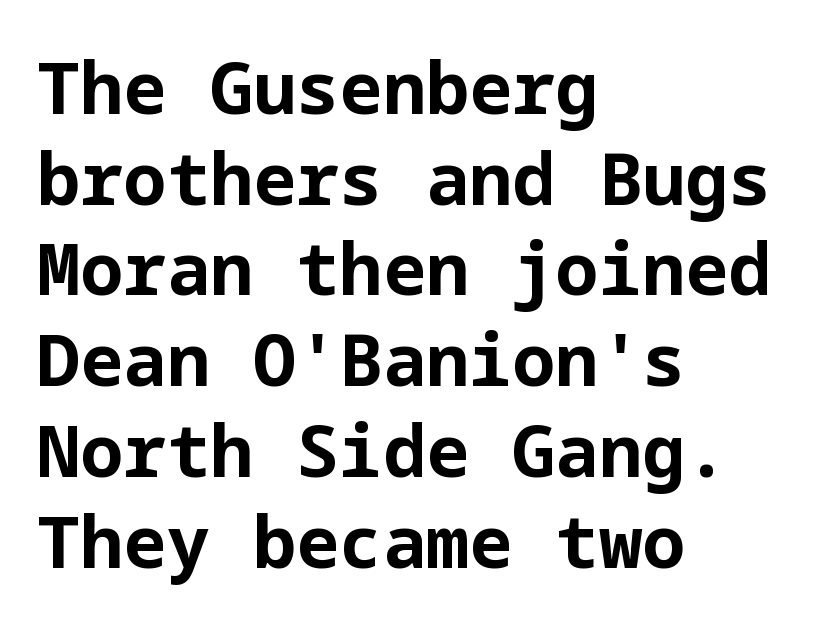
Q: Is the text bold? A: Yes.
Q: Is the text italic (slanted)? A: No, it is upright.
Q: Is the typeface a serif or a sans-serif typeface? A: Sans-serif.
Q: Is the text underlined? A: No.
Q: How is the paragraph aligned? A: Left-aligned.
Q: Is the spacing between letters normal or unusually wide? A: Normal.
Q: Is the spacing between lines tight, normal or loose? A: Normal.
Q: Width (condensed, normal, or wide)? A: Normal.
Q: Stroke contrast? A: Low.
Q: x-height? A: Medium.
